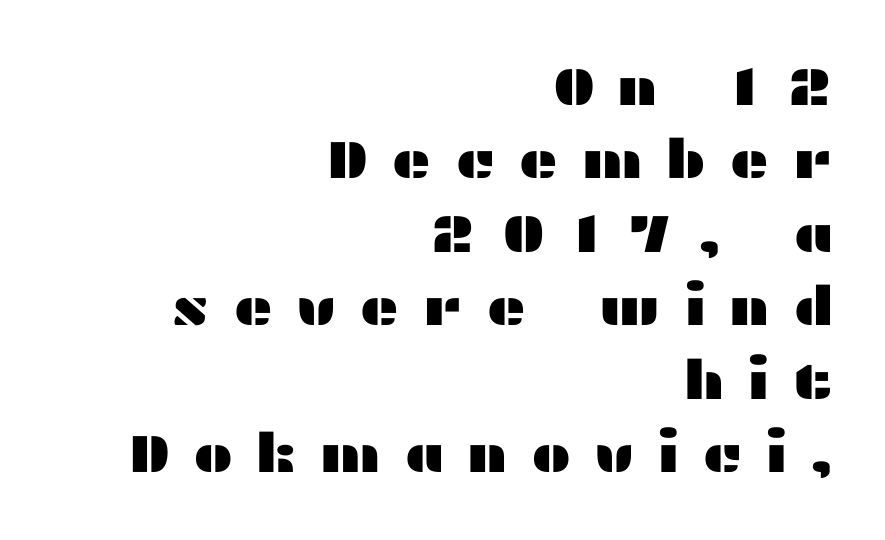
The lines sit at an ordinary, default distance from one another. This sample uses expanded letter spacing, leaving extra air between glyphs. No italicization has been applied; the sample stays upright. A student would call this right alignment; a typographer would say flush right, rag left. No word sits above an underline. Note the varied advance widths — an 'i' is clearly narrower than an 'm'.
